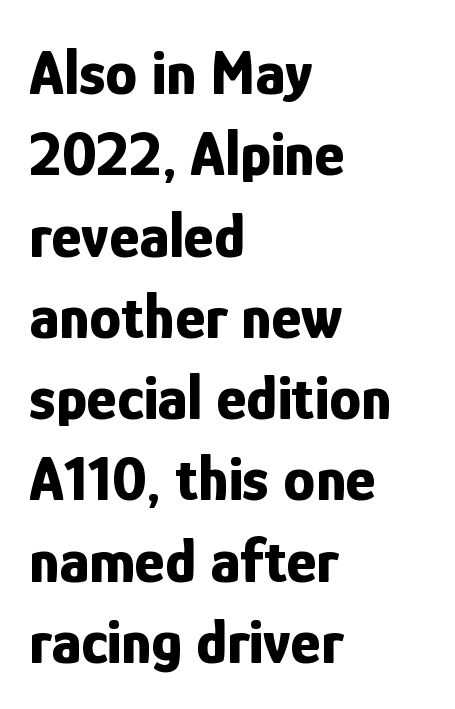
These lines keep a tight, regular rhythm from letter to letter. Bare-footed words on every line. How heavy is the stroke? Heavy — this is a bold. Which margin do the lines hug? The left one — the right edge is uneven. A typesetter would call this leading conventional body-copy spacing. Posture: straight, roman, zero tilt.
